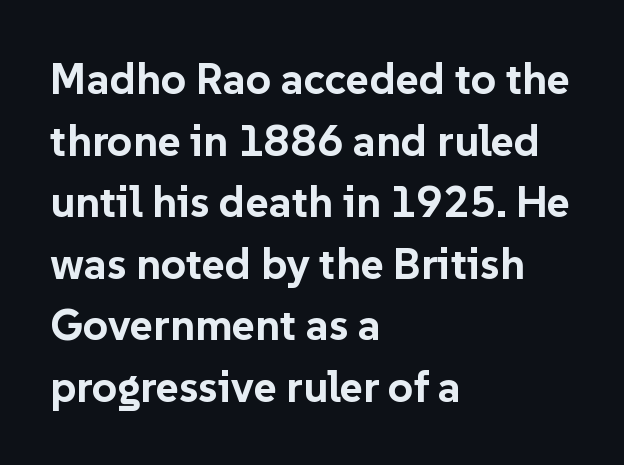
The image shows 44 px bold sans-serif type, upright; set left-aligned, normal line spacing (1.4x), normal letter spacing, not underlined; low stroke contrast and a medium x-height.
